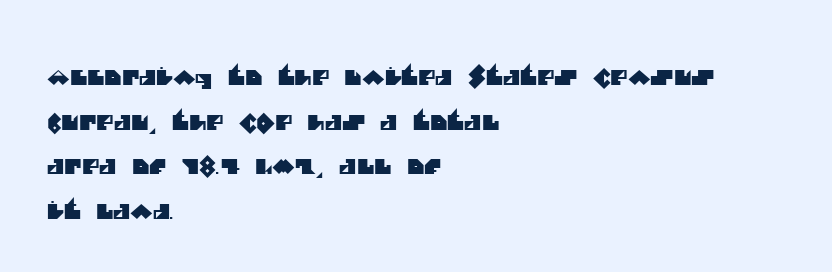
A typesetter would call this zero additional tracking. The compositor pushed each line to the left boundary. In terms of leading, this rendering errs on the spacious side. No word sits above an underline.
